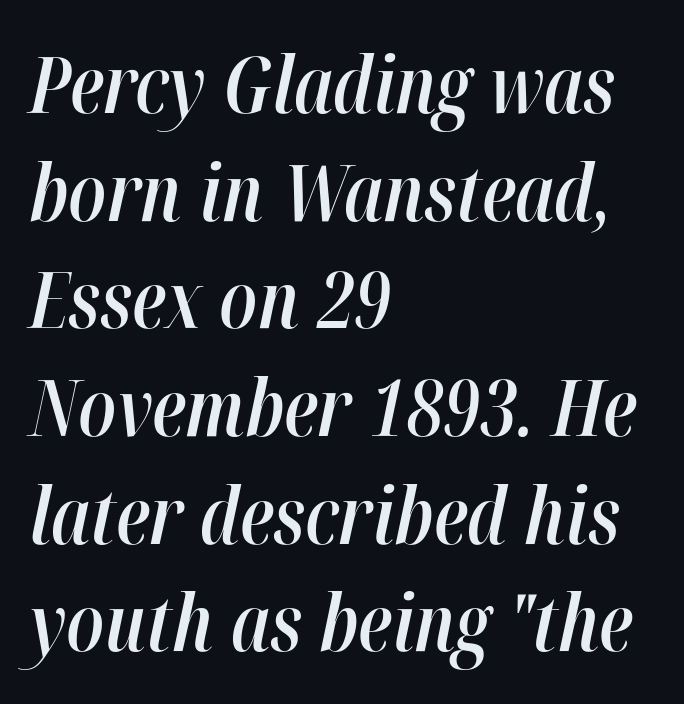
These lines are rendered in a variable-pitch font. Vertically, the passage feels balanced, rows spaced as you'd expect. You could call the tracking neutral — neither tight nor loose. The font is running at a semibold setting, under full bold.
